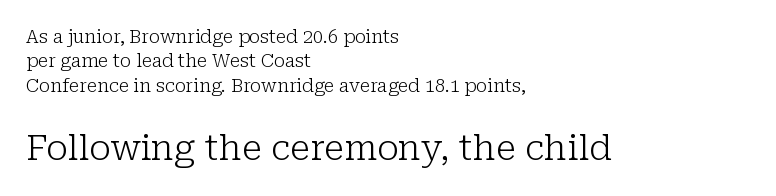
The image shows 35 px light serif type, upright; set left-aligned, normal line spacing (1.36x), normal letter spacing, not underlined; the second (bottom) block is 1.94x larger; low stroke contrast and a medium x-height.
